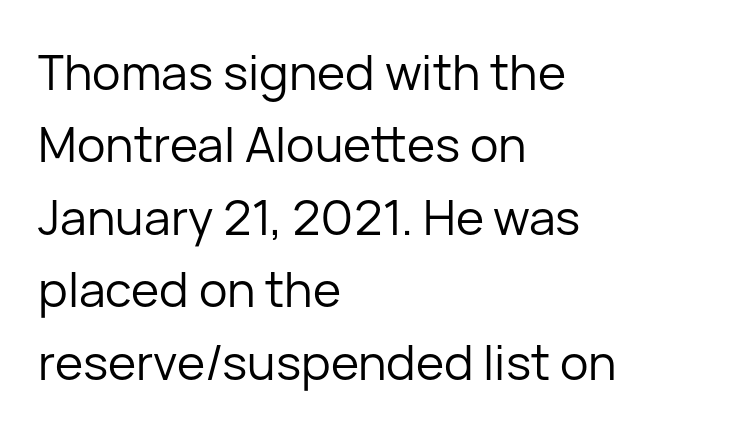
The image shows 48 px regular-weight sans-serif type, upright; set left-aligned, normal line spacing (1.51x), normal letter spacing, not underlined; low stroke contrast and a medium x-height.
